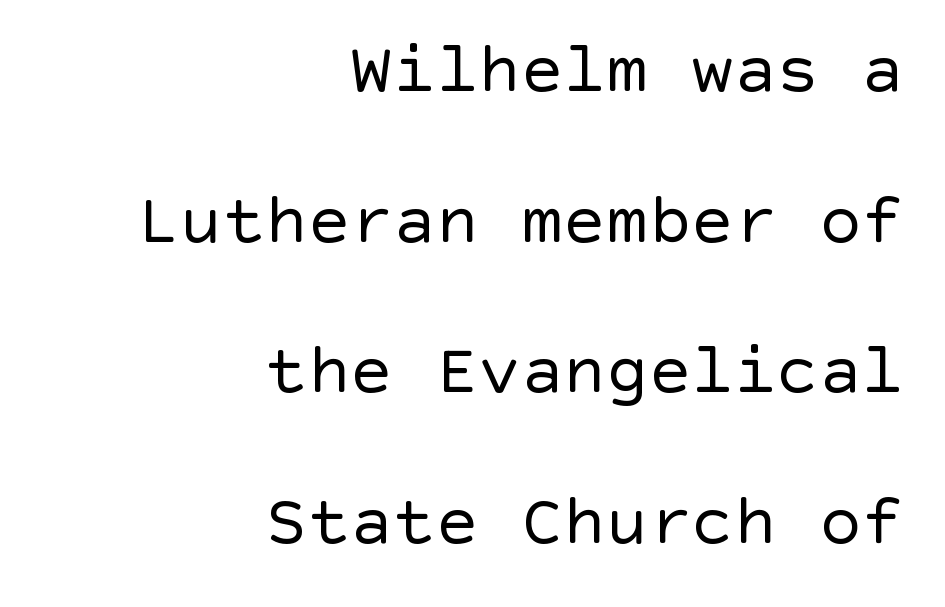
Quick note: interline space is abundant. Has an underline been added? It has not. Horizontally, the lines are justified to the trailing edge only. When letters stand straight like this, we call the style roman or upright. The font is comparable to plain body text, perhaps lighter.
